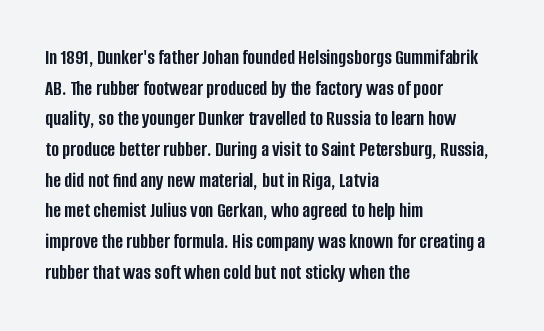
{"italic": "no", "bold": "yes", "underline": "no", "align": "left", "line_spacing": "normal", "line_spacing_ratio": 1.46, "letter_spacing": "normal", "letter_spacing_em": 0.0, "glyph_px": 21}
